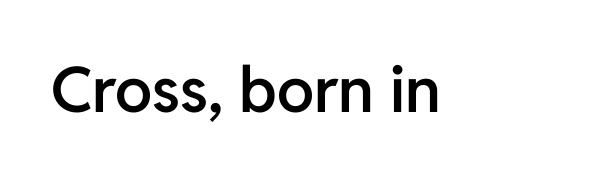
The image shows 63 px semibold sans-serif type, upright; set normal letter spacing, not underlined; low stroke contrast and a medium x-height.
